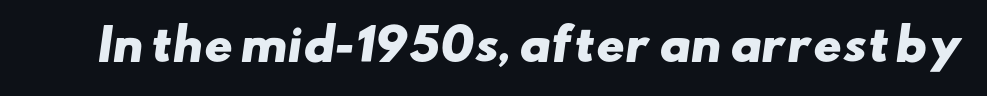
Nope, no serifs anywhere on these letters. Compared with typical body copy, the letter spacing here is the same. On the weight axis this lands at bold, roughly 700. Nobody drew a line under any word here.
